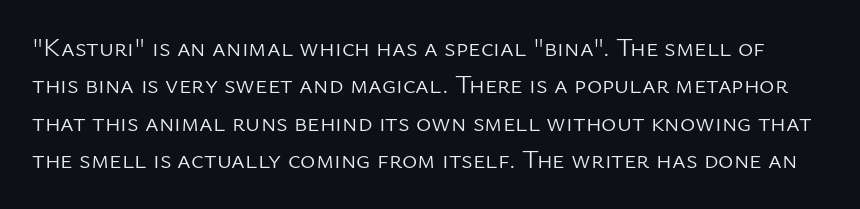
The type sits square on the baseline with zero lean. These glyphs show unthickened strokes, regular width or finer. Has an underline been added? It has not. Whoever set this chose a conventional vertical rhythm. Observe the ordinary spacing: letters are neighbours, not strangers.
